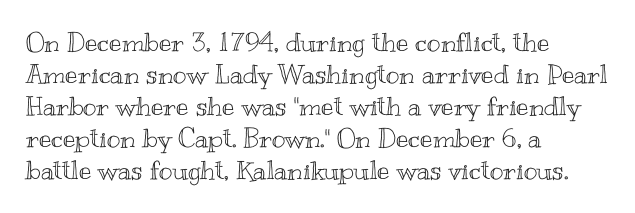
The image shows 26 px text type, upright; set left-aligned, line spacing 1.23x, normal letter spacing, not underlined.
